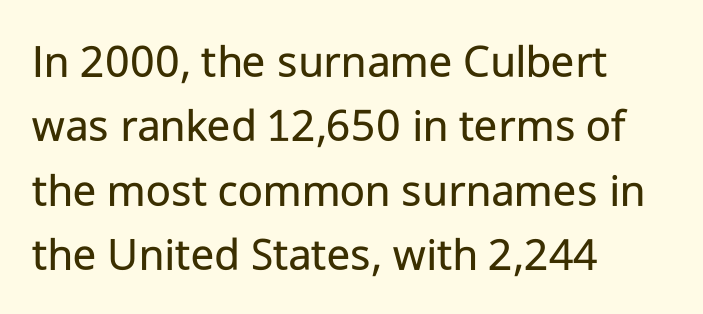
{"serif": "no", "italic": "no", "bold": "no", "weight": "regular", "width": "normal", "stroke_contrast": "low", "x_height": "medium", "monospaced": "no", "underline": "no", "align": "left", "line_spacing": "normal", "line_spacing_ratio": 1.34, "letter_spacing": "normal", "letter_spacing_em": 0.0, "glyph_px": 48}
